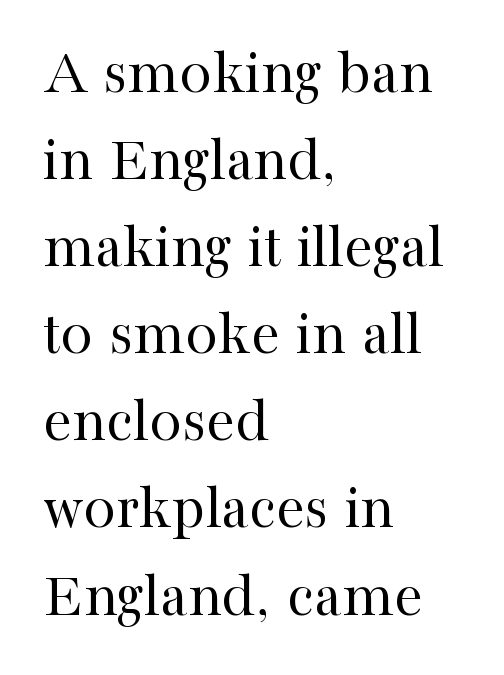
{"serif": "yes", "italic": "no", "bold": "no", "weight": "regular", "width": "normal", "stroke_contrast": "high", "x_height": "medium", "monospaced": "no", "underline": "no", "align": "left", "line_spacing": "normal", "line_spacing_ratio": 1.34, "letter_spacing": "normal", "letter_spacing_em": 0.0, "glyph_px": 65}
